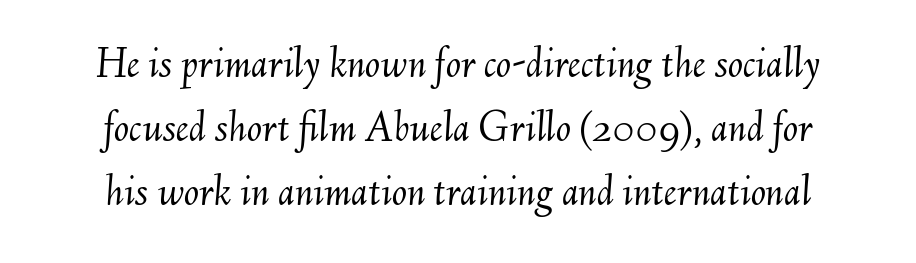
The lettering tilts uniformly, giving the passage an italic look. Letter spacing: default. The lines in this sample share a center point and differ in where they start and stop. Compared with a typical body face, this is equally light or lighter still. Anything drawn beneath the words? Only blank space. Vertical spacing — default.
